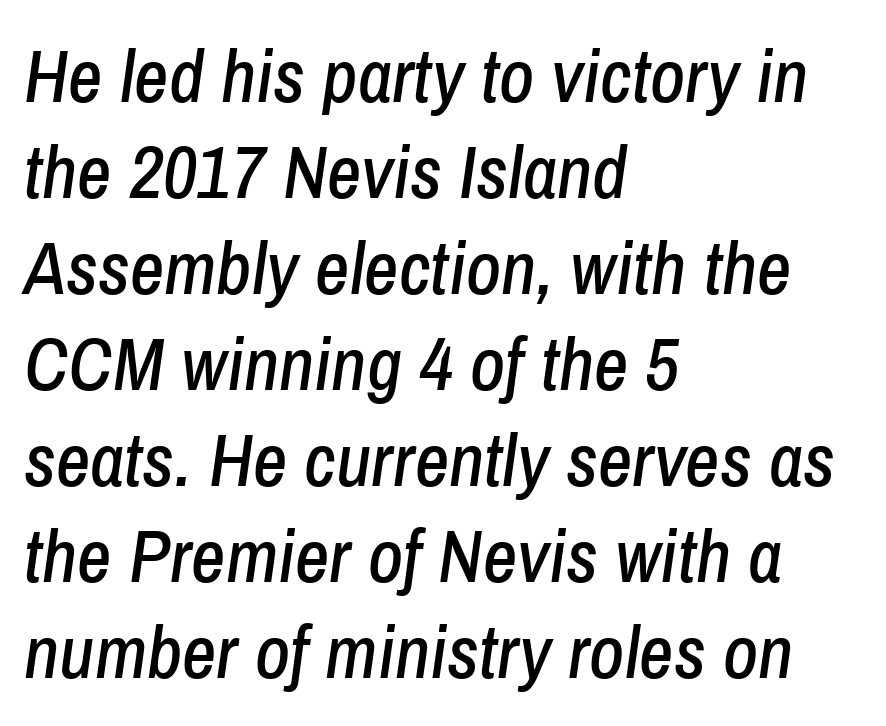
Q: Is the text italic (slanted)? A: Yes, it leans right by about 8 degrees.
Q: Is the text underlined? A: No.
Q: How is the paragraph aligned? A: Left-aligned.
Q: Is the spacing between letters normal or unusually wide? A: Normal.
Q: Is the spacing between lines tight, normal or loose? A: Normal.
Q: Width (condensed, normal, or wide)? A: Condensed.
Q: Stroke contrast? A: Low.
Q: x-height? A: Medium.
Q: Monospaced? A: No.
